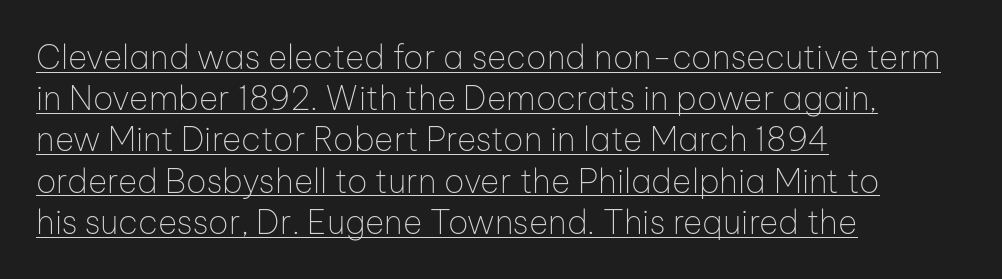
The image shows 33 px thin sans-serif type, upright; set left-aligned, normal line spacing (1.25x), normal letter spacing, underlined; low stroke contrast and a medium x-height.
